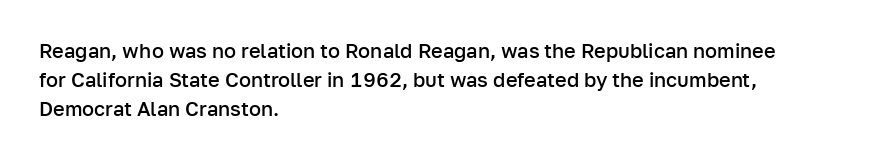
The image shows 20 px text type, upright; set left-aligned, normal line spacing (1.46x), normal letter spacing, not underlined.
